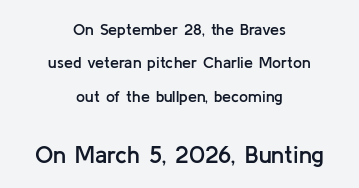
{"italic": "no", "bold": "semi", "underline": "no", "align": "center", "line_spacing": "loose", "line_spacing_ratio": 2.09, "letter_spacing": "normal", "letter_spacing_em": 0.0, "larger_block": "second", "size_ratio": 1.5, "glyph_px": 24}
